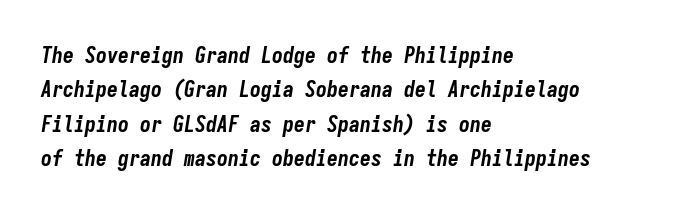
{"italic": "yes", "lean": "right", "slant_degrees": 9, "bold": "yes", "underline": "no", "align": "left", "line_spacing": "normal", "line_spacing_ratio": 1.56, "letter_spacing": "normal", "letter_spacing_em": 0.0, "glyph_px": 22}
